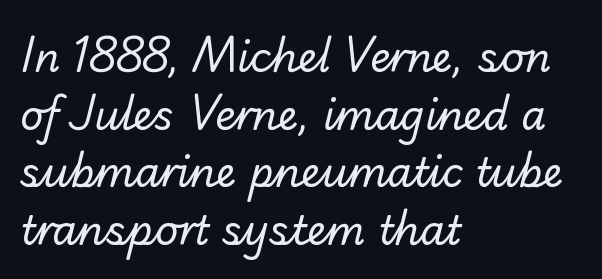
The image shows 40 px regular-weight sans-serif type; set left-aligned, normal line spacing (1.44x), normal letter spacing, not underlined; low stroke contrast and a small x-height.
